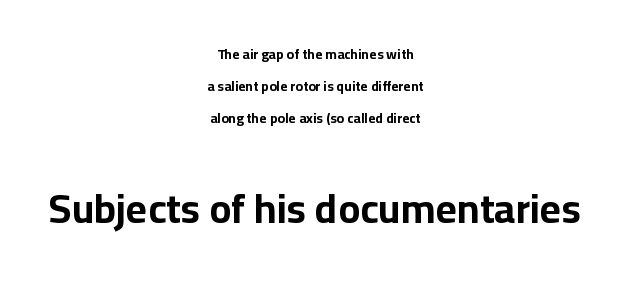
Q: Is the text bold? A: Yes.
Q: Is the text italic (slanted)? A: No, it is upright.
Q: Is the typeface a serif or a sans-serif typeface? A: Sans-serif.
Q: Is the text underlined? A: No.
Q: How is the paragraph aligned? A: Centered.
Q: Is the spacing between letters normal or unusually wide? A: Normal.
Q: Is the spacing between lines tight, normal or loose? A: Loose.
Q: Which block of text is set in a larger size, the first (top) or the second (bottom)? A: The second (bottom) one.
Q: Width (condensed, normal, or wide)? A: Normal.
Q: Stroke contrast? A: Low.
Q: x-height? A: Medium.
Q: Monospaced? A: No.
